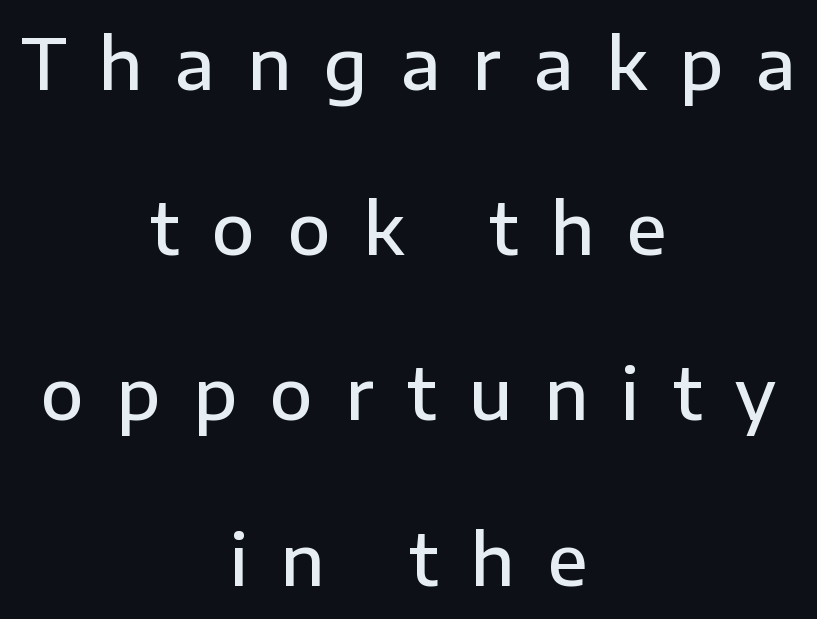
The image shows 70 px semibold sans-serif type, upright; set centered, loose line spacing (2.36x), unusually wide letter spacing (+0.47 em), not underlined; low stroke contrast and a medium x-height.
